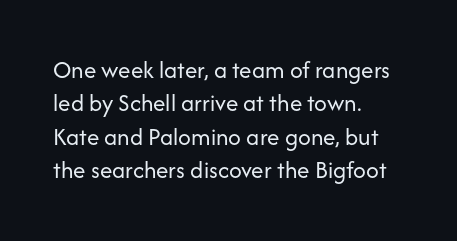
Q: Is the text bold? A: No.
Q: Is the text italic (slanted)? A: No, it is upright.
Q: Is the text underlined? A: No.
Q: How is the paragraph aligned? A: Left-aligned.
Q: Is the spacing between letters normal or unusually wide? A: Normal.
Q: Is the spacing between lines tight, normal or loose? A: Normal.
